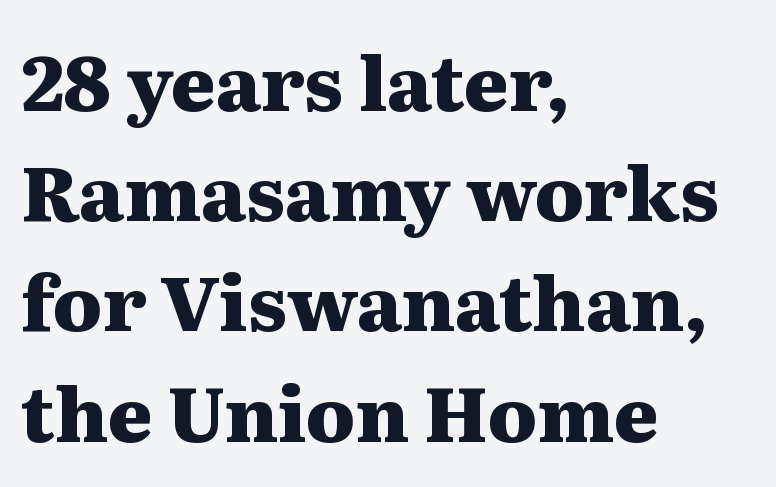
These lines were composed using upright roman letters. Are there feet on the stems? There are — it's a serif. Here the glyphs are tracked normally, forming tight word shapes. Each glyph is drawn with heavy, bold strokes. The face used here is proportionally spaced, like ordinary book or web type.
